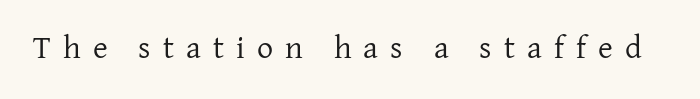
Stems here are at most as thick as an everyday book face. The specimen reads as upright at a glance. The letters advance in unequal steps, a hallmark of proportional type. Tracking value appears strongly positive — letters spread wide.
